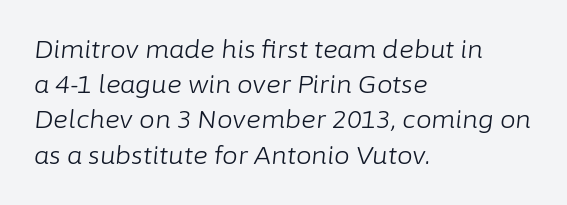
{"italic": "yes", "lean": "right", "slant_degrees": 6, "bold": "no", "underline": "no", "align": "left", "line_spacing": "normal", "line_spacing_ratio": 1.41, "letter_spacing": "normal", "letter_spacing_em": 0.0, "glyph_px": 25}
